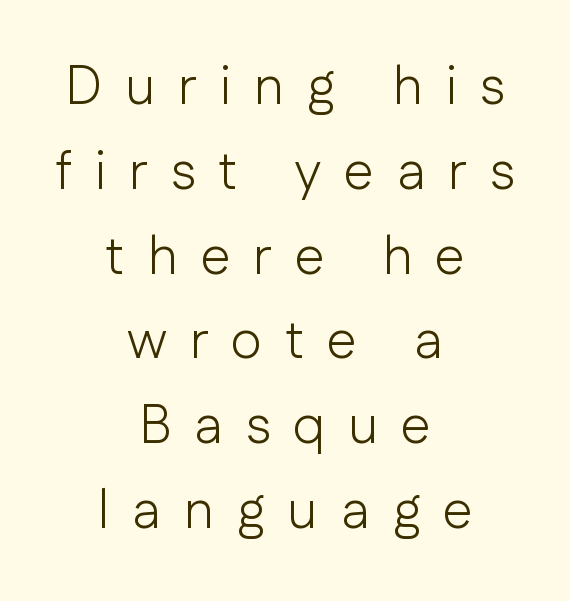
The image shows 54 px light sans-serif type, upright; set centered, normal line spacing (1.57x), unusually wide letter spacing (+0.42 em), not underlined; low stroke contrast and a medium x-height.
